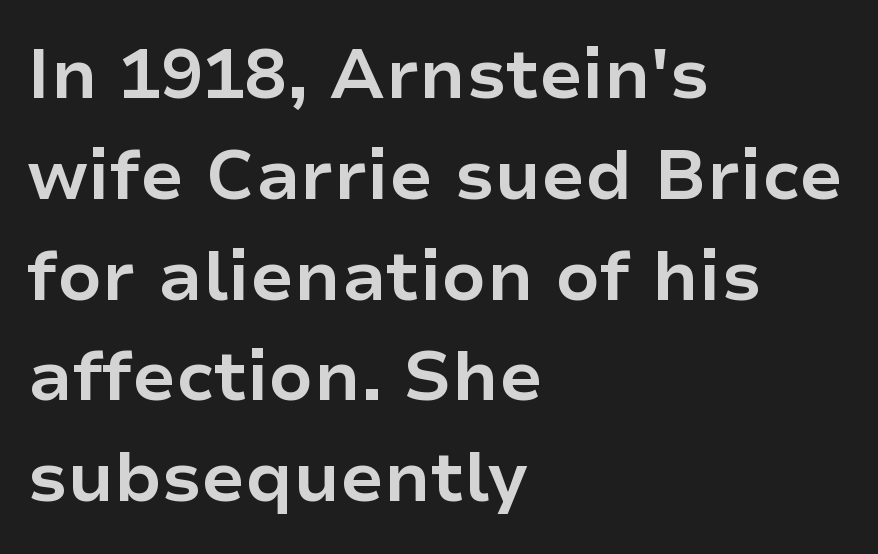
The image shows 70 px bold sans-serif type, upright; set left-aligned, normal line spacing (1.44x), normal letter spacing, not underlined; low stroke contrast and a medium x-height.
